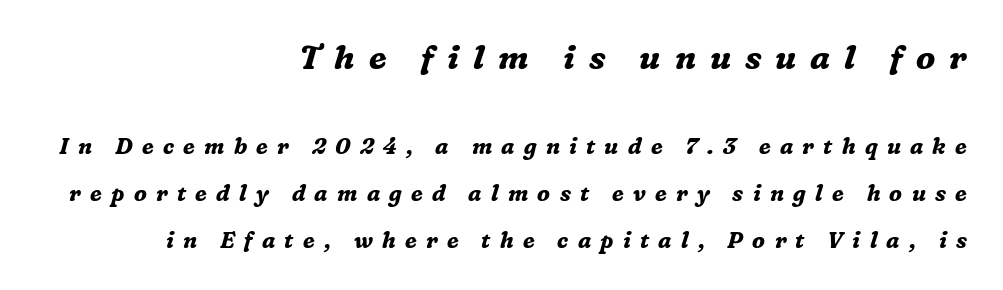
Words float on clear page, feet unadorned. Each letter keeps its own natural width here, so spacing adapts to shape. This is heavy type, rendered in bold. Bigger letters appear in the top chunk; the bottom chunk is reduced. The specimen reads as italic at a glance.
